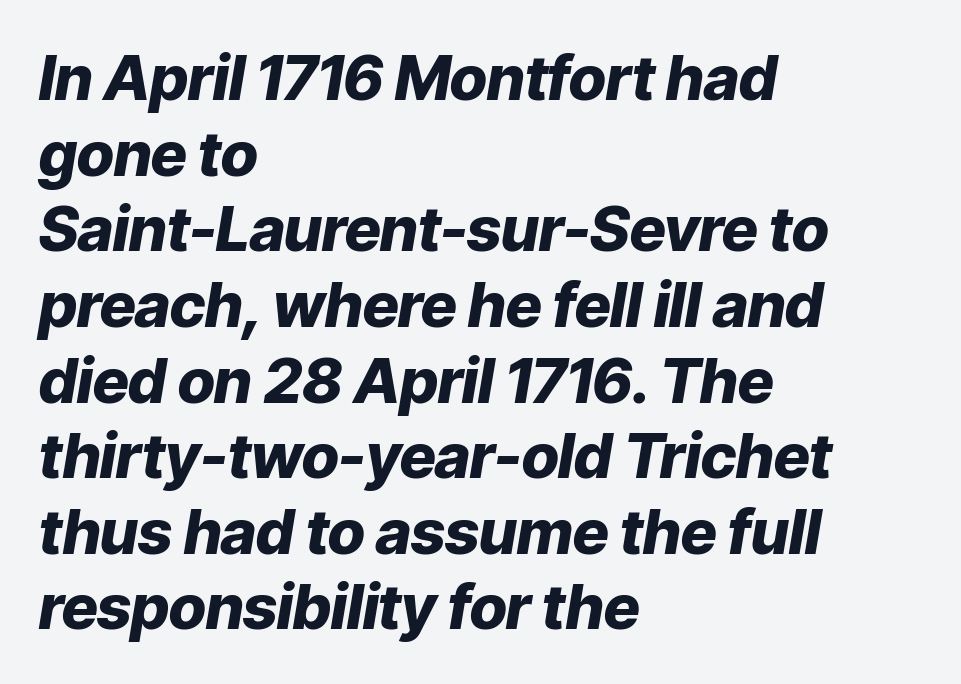
The image shows 62 px heavy type, italic (leaning right); set left-aligned, line spacing 1.22x, normal letter spacing, not underlined; low stroke contrast and a medium x-height.
